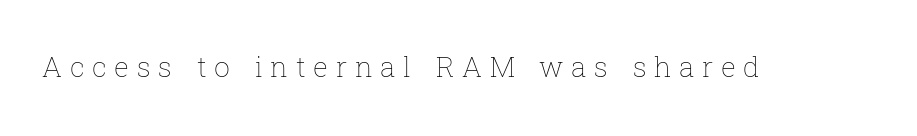
Q: Is the text bold? A: No.
Q: Is the text italic (slanted)? A: No, it is upright.
Q: Is the text underlined? A: No.
Q: Is the spacing between letters normal or unusually wide? A: Unusually wide.
Q: Width (condensed, normal, or wide)? A: Normal.
Q: Stroke contrast? A: Low.
Q: x-height? A: Medium.
Q: Monospaced? A: No.
